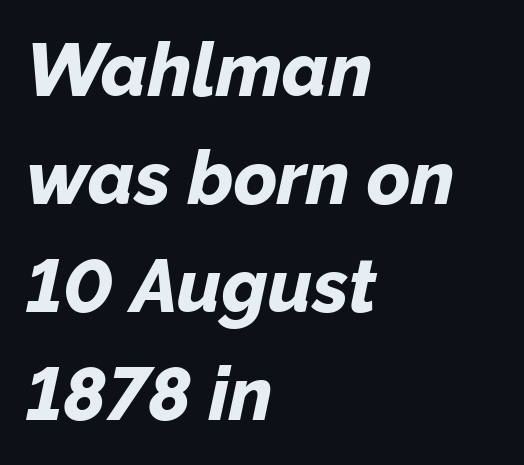
Do the characters align in a grid? No, the font is proportional. What's the leading like? Ordinary, nothing unusual. Weight check: bold — yes, fully. Underlining? Definitely not there. Does the lettering tilt? It does — this is italic. Caption: multi-line text, flush left, ragged right.
